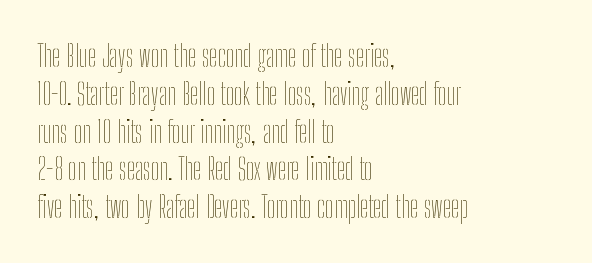
These lines are rendered in a variable-pitch font. Each new line begins a customary step beneath the previous one. The glyphs are unaccompanied by any horizontal stroke below them. Short and long lines alike share a common starting point at left. Weight: not bold — regular or lighter.
